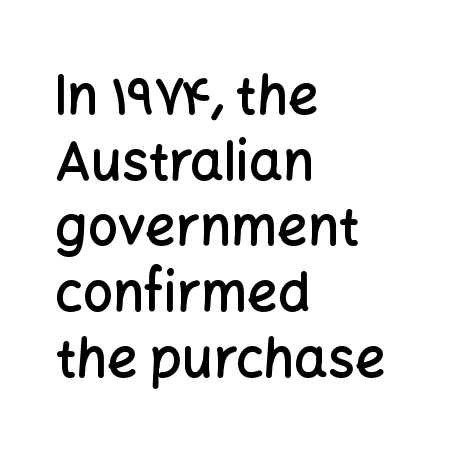
{"serif": "no", "italic": "no", "bold": "semi", "weight": "semibold", "width": "normal", "stroke_contrast": "low", "x_height": "medium", "monospaced": "no", "underline": "no", "align": "left", "line_spacing_ratio": 1.24, "letter_spacing": "normal", "letter_spacing_em": 0.0, "glyph_px": 53}
